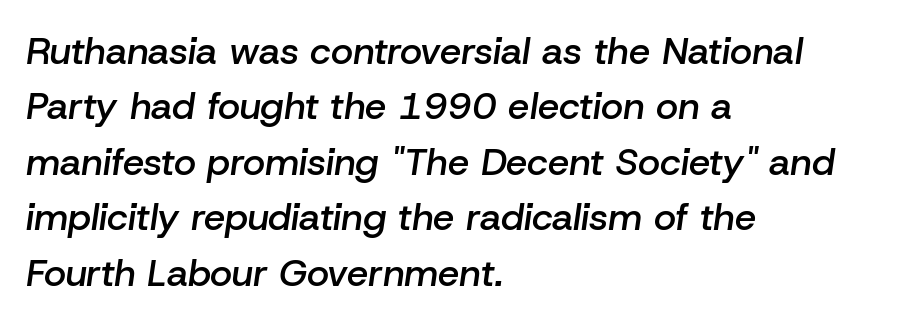
Q: Is the text bold? A: Semi-bold.
Q: Is the text italic (slanted)? A: Yes, it leans right by about 8 degrees.
Q: Is the text underlined? A: No.
Q: How is the paragraph aligned? A: Left-aligned.
Q: Is the spacing between letters normal or unusually wide? A: Normal.
Q: Is the spacing between lines tight, normal or loose? A: Normal.
Q: Width (condensed, normal, or wide)? A: Normal.
Q: Stroke contrast? A: Low.
Q: x-height? A: Medium.
Q: Monospaced? A: No.
